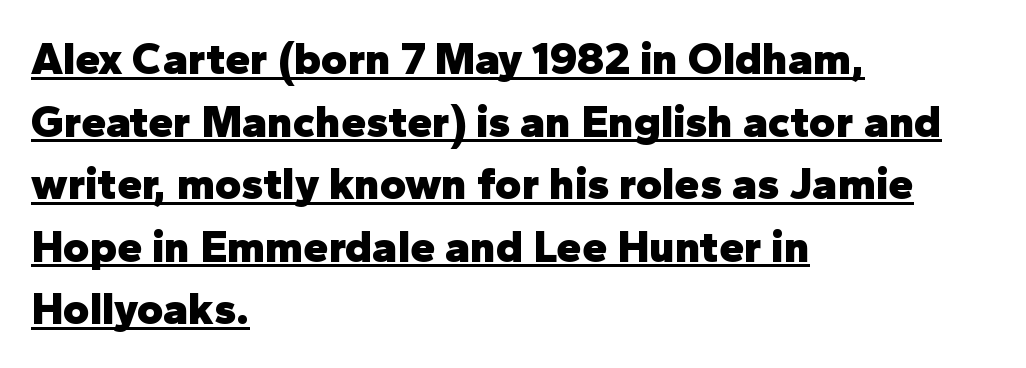
Q: Is the text bold? A: Yes.
Q: Is the text italic (slanted)? A: No, it is upright.
Q: Is the typeface a serif or a sans-serif typeface? A: Sans-serif.
Q: Is the text underlined? A: Yes.
Q: How is the paragraph aligned? A: Left-aligned.
Q: Is the spacing between letters normal or unusually wide? A: Normal.
Q: Is the spacing between lines tight, normal or loose? A: Normal.
Q: Width (condensed, normal, or wide)? A: Normal.
Q: Stroke contrast? A: Low.
Q: x-height? A: Medium.
Q: Monospaced? A: No.
